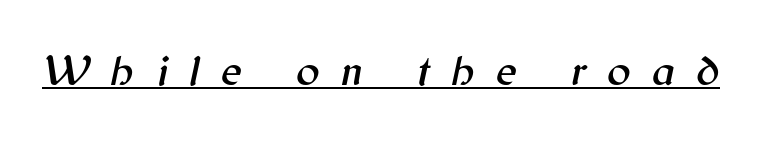
The image shows 44 px text type, italic (leaning right); set unusually wide letter spacing (+0.48 em), underlined; medium stroke contrast and a medium x-height.
